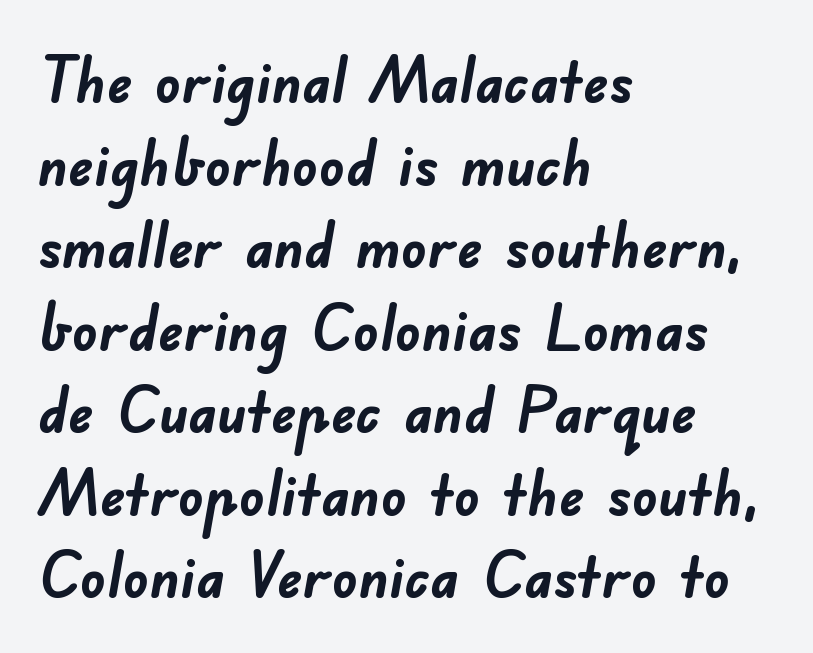
{"serif": "no", "bold": "yes", "weight": "semibold", "width": "normal", "stroke_contrast": "low", "x_height": "small", "monospaced": "no", "underline": "no", "align": "left", "line_spacing": "normal", "line_spacing_ratio": 1.31, "letter_spacing": "normal", "letter_spacing_em": 0.0, "glyph_px": 63}
